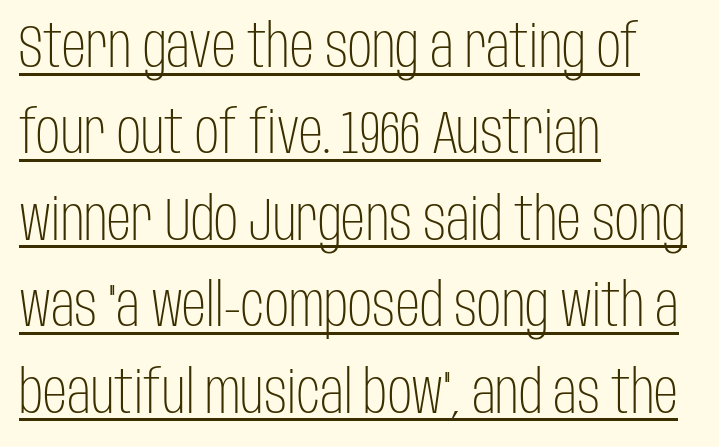
The image shows 60 px light, condensed sans-serif type, upright; set left-aligned, normal line spacing (1.44x), normal letter spacing, underlined; low stroke contrast and a large x-height.
